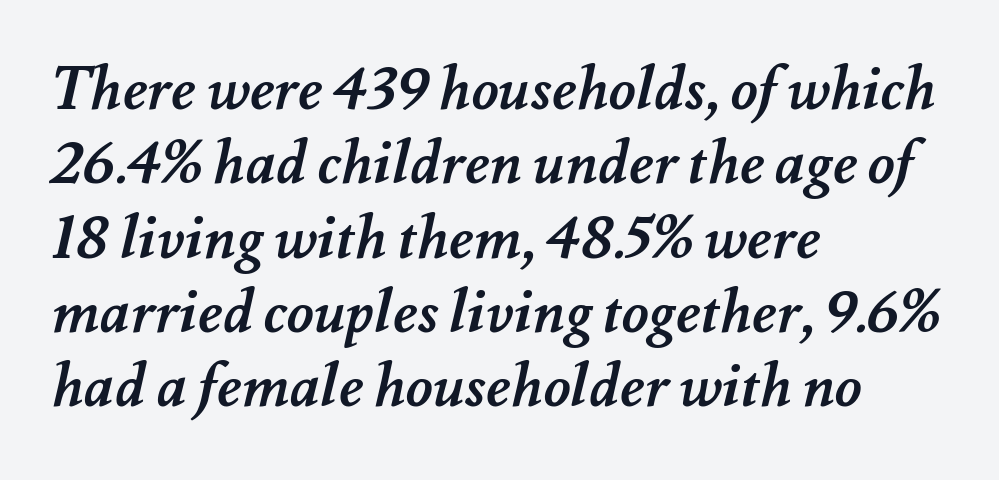
{"bold": "yes", "weight": "semibold", "width": "normal", "stroke_contrast": "medium", "x_height": "small", "monospaced": "no", "underline": "no", "align": "left", "line_spacing": "normal", "line_spacing_ratio": 1.26, "letter_spacing": "normal", "letter_spacing_em": 0.0, "glyph_px": 59}
